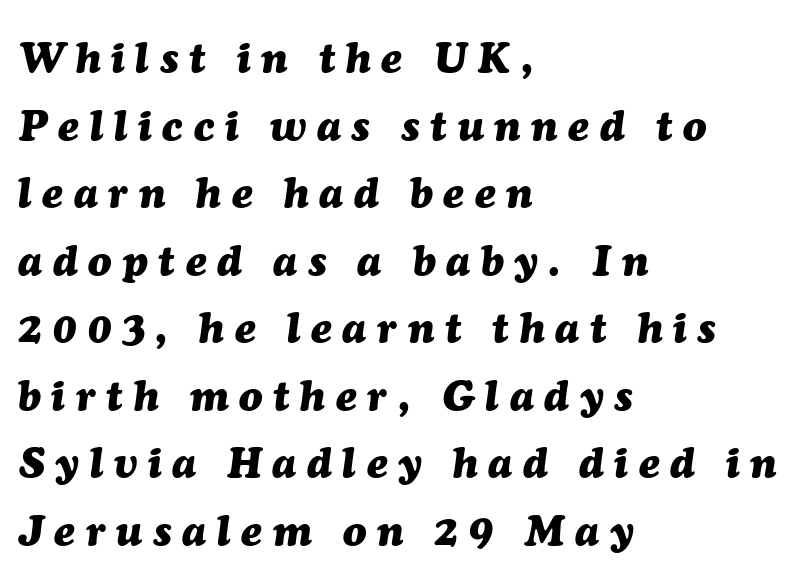
The image shows 43 px heavy type, italic (leaning right); set left-aligned, normal line spacing (1.57x), unusually wide letter spacing (+0.25 em), not underlined; medium stroke contrast and a medium x-height.
